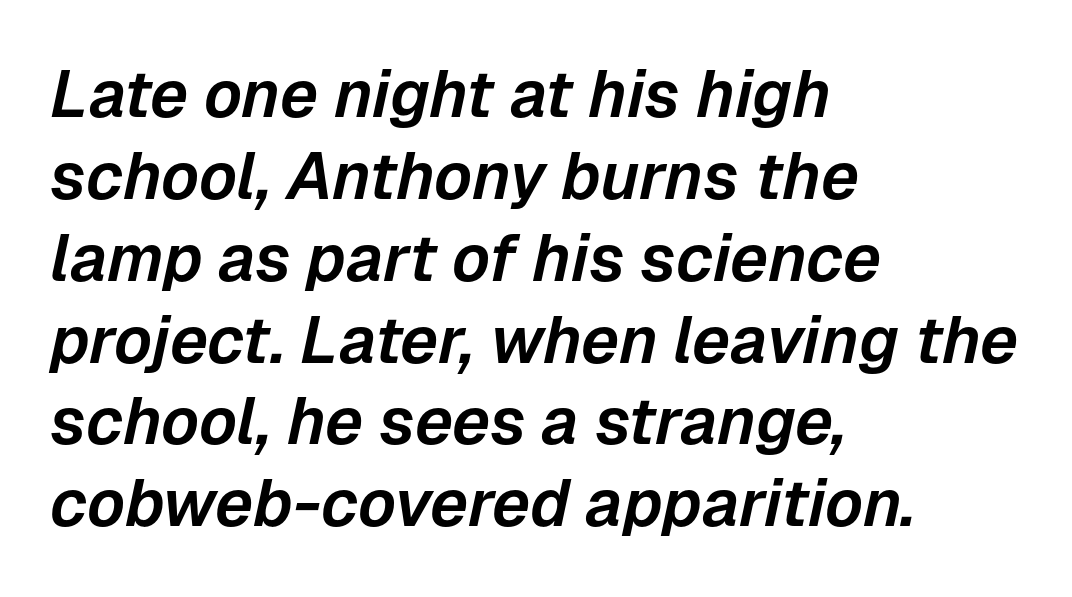
{"italic": "yes", "lean": "right", "slant_degrees": 12, "width": "normal", "stroke_contrast": "low", "x_height": "medium", "monospaced": "no", "underline": "no", "align": "left", "line_spacing_ratio": 1.24, "letter_spacing": "normal", "letter_spacing_em": 0.0, "glyph_px": 66}
